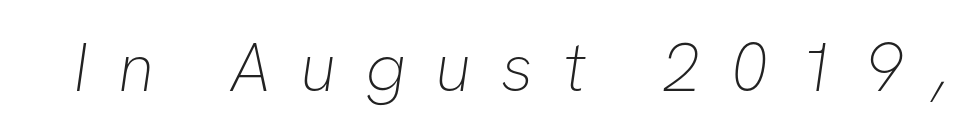
{"serif": "no", "bold": "no", "weight": "thin", "width": "normal", "stroke_contrast": "low", "x_height": "medium", "monospaced": "no", "underline": "no", "letter_spacing": "wide", "letter_spacing_em": 0.42, "glyph_px": 69}
